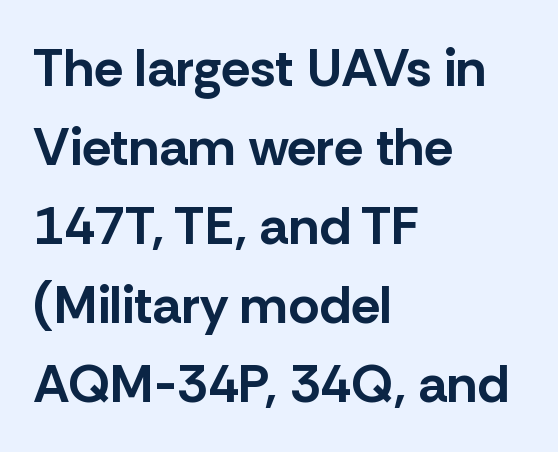
This is the regular roman posture of the typeface. Spacing between characters is what you'd get straight out of the box. The zone under the glyphs is completely vacant. Vertically, the passage feels balanced, rows spaced as you'd expect. As a designer I'd log this as weight 700, bold.
